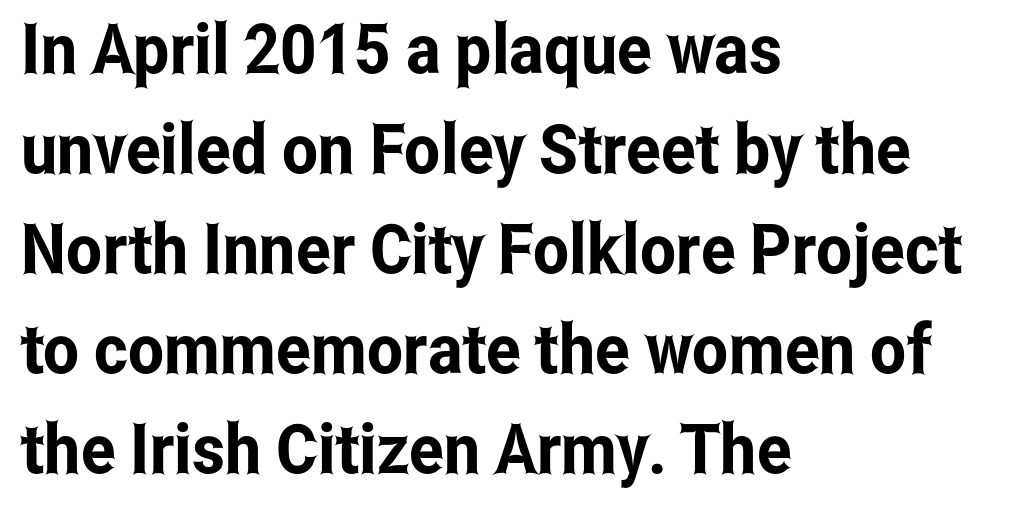
The image shows 69 px condensed sans-serif type, upright; set left-aligned, normal line spacing (1.45x), normal letter spacing, not underlined; low stroke contrast and a medium x-height.
